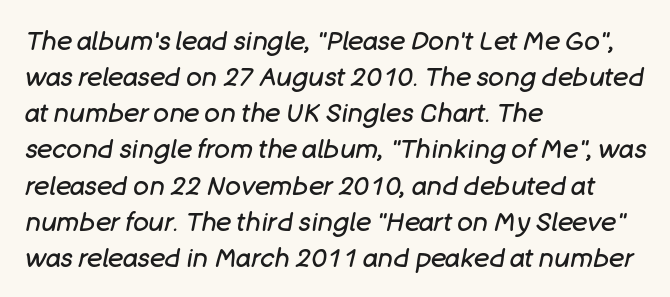
Q: Is the text bold? A: No.
Q: Is the text italic (slanted)? A: Yes, it leans right by about 11 degrees.
Q: Is the text underlined? A: No.
Q: How is the paragraph aligned? A: Left-aligned.
Q: Is the spacing between letters normal or unusually wide? A: Normal.
Q: Is the spacing between lines tight, normal or loose? A: Normal.
